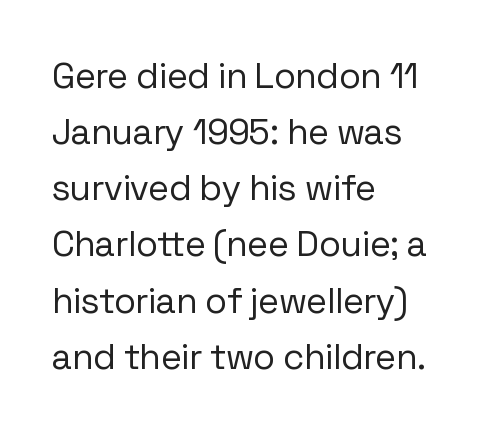
The passage shown is typed in a proportional face where columns would drift. The face used here is a sans, in the tradition of grotesques and geometrics. Each line starts at the same left margin while the right side varies. Ascenders rise straight up at ninety degrees.
